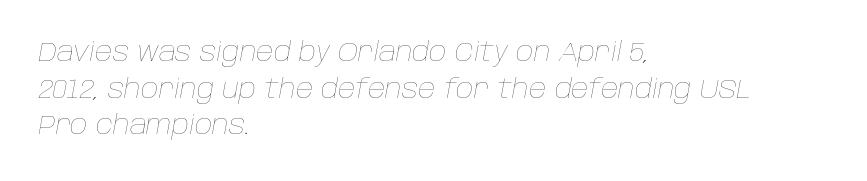
Line spacing here is normal. The tracking reads as untouched default to a designer's eye. These lines are set flush left with a ragged right edge. Style check: oblique. The cut favours lightness, reaching ordinary text weight at its darkest. No word sits above an underline.
